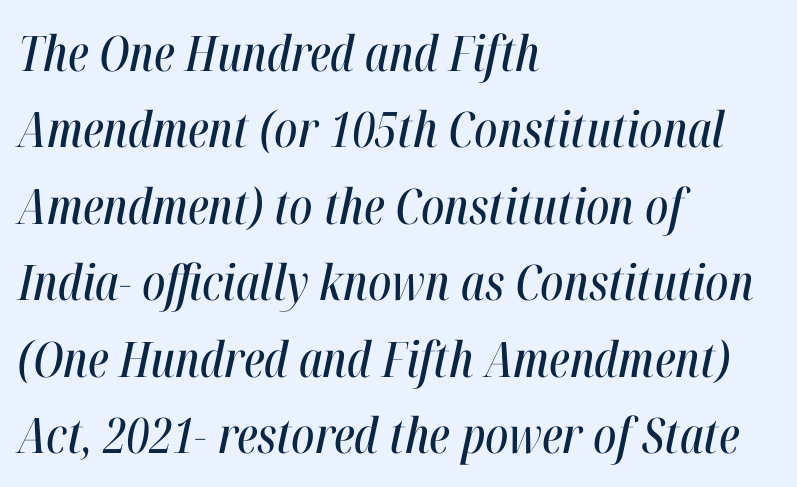
Would a proofreader flag this as italicized? Yes. In terms of letterspacing, this is plain default setting. Do the characters align in a grid? No, the font is proportional. This rendering uses left alignment, leaving the right contour irregular. The strip under each line holds only bare page.
